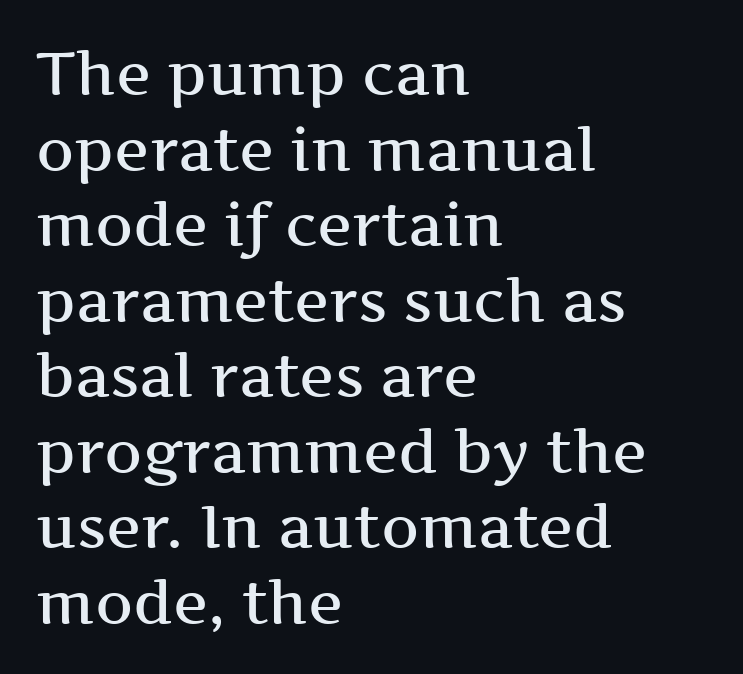
The image shows 59 px semibold, wide serif type, upright; set left-aligned, normal line spacing (1.28x), normal letter spacing, not underlined; medium stroke contrast and a medium x-height.
